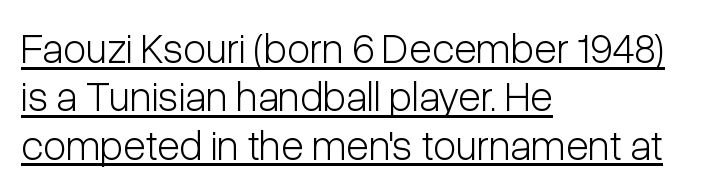
Q: Is the text bold? A: No.
Q: Is the text italic (slanted)? A: No, it is upright.
Q: Is the typeface a serif or a sans-serif typeface? A: Sans-serif.
Q: Is the text underlined? A: Yes.
Q: How is the paragraph aligned? A: Left-aligned.
Q: Is the spacing between letters normal or unusually wide? A: Normal.
Q: Is the spacing between lines tight, normal or loose? A: Tight.
Q: Width (condensed, normal, or wide)? A: Condensed.
Q: Stroke contrast? A: Low.
Q: x-height? A: Medium.
Q: Monospaced? A: No.
